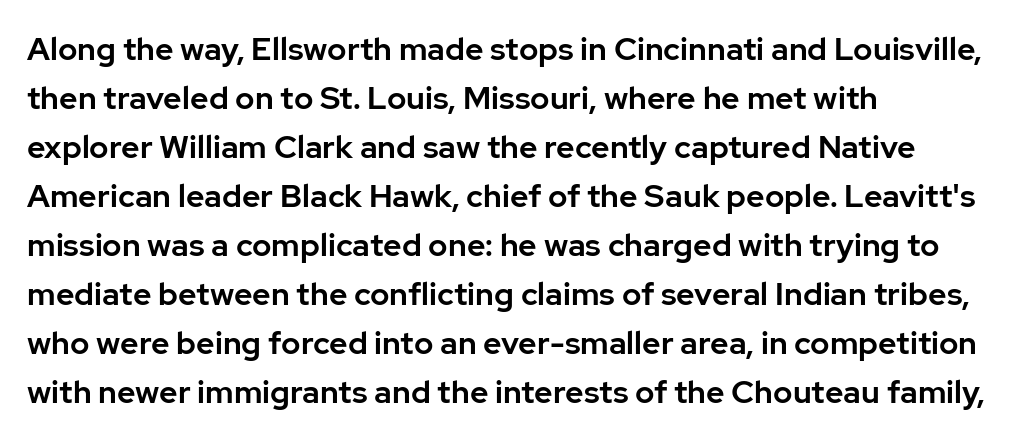
{"serif": "no", "italic": "no", "width": "normal", "stroke_contrast": "low", "x_height": "medium", "monospaced": "no", "underline": "no", "align": "left", "line_spacing": "normal", "line_spacing_ratio": 1.53, "letter_spacing": "normal", "letter_spacing_em": 0.0, "glyph_px": 32}
